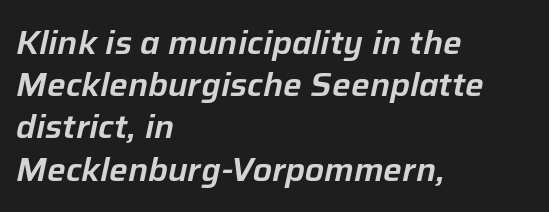
Q: Is the text italic (slanted)? A: Yes, it leans right by about 12 degrees.
Q: Is the text underlined? A: No.
Q: How is the paragraph aligned? A: Left-aligned.
Q: Is the spacing between letters normal or unusually wide? A: Normal.
Q: Is the spacing between lines tight, normal or loose? A: Normal.
Q: Width (condensed, normal, or wide)? A: Normal.
Q: Stroke contrast? A: Low.
Q: x-height? A: Medium.
Q: Monospaced? A: No.
